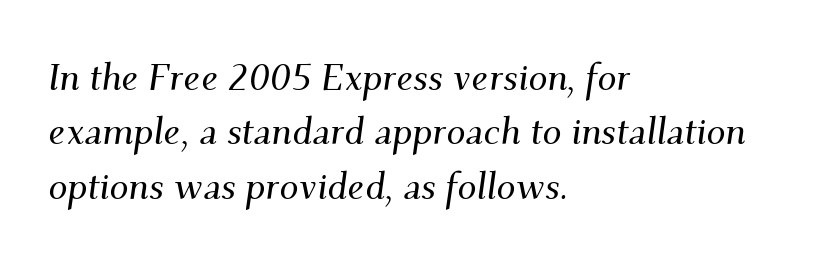
The image shows 38 px serif type, italic (leaning right); set left-aligned, normal line spacing (1.43x), normal letter spacing, not underlined; medium stroke contrast and a small x-height.
